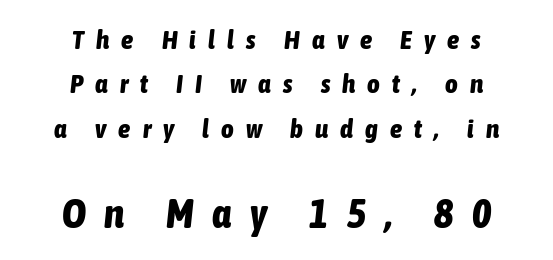
Q: Is the text bold? A: Yes.
Q: Is the text italic (slanted)? A: Yes, it leans right by about 6 degrees.
Q: Is the text underlined? A: No.
Q: How is the paragraph aligned? A: Centered.
Q: Is the spacing between letters normal or unusually wide? A: Unusually wide.
Q: Is the spacing between lines tight, normal or loose? A: Normal.
Q: Which block of text is set in a larger size, the first (top) or the second (bottom)? A: The second (bottom) one.
Q: Width (condensed, normal, or wide)? A: Condensed.
Q: Stroke contrast? A: Low.
Q: x-height? A: Medium.
Q: Monospaced? A: No.
